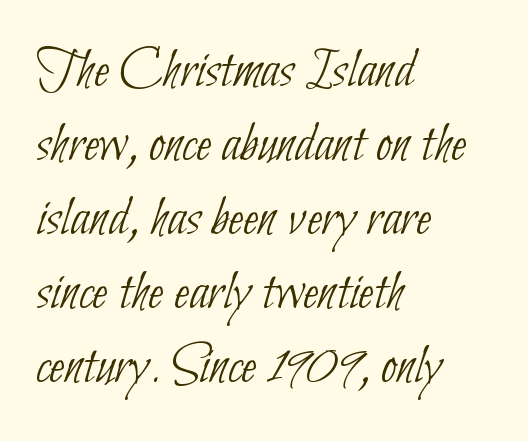
{"serif": "no", "bold": "no", "weight": "thin", "width": "condensed", "stroke_contrast": "low", "x_height": "small", "monospaced": "no", "underline": "no", "align": "left", "line_spacing": "normal", "line_spacing_ratio": 1.3, "letter_spacing": "normal", "letter_spacing_em": 0.0, "glyph_px": 57}
